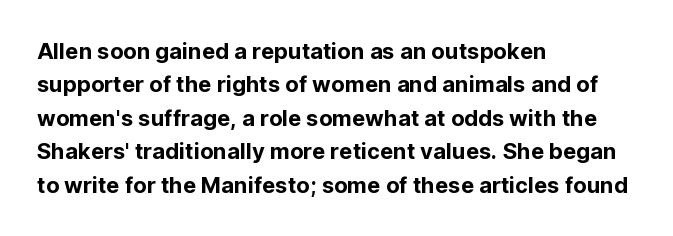
Q: Is the text italic (slanted)? A: No, it is upright.
Q: Is the text underlined? A: No.
Q: How is the paragraph aligned? A: Left-aligned.
Q: Is the spacing between letters normal or unusually wide? A: Normal.
Q: Is the spacing between lines tight, normal or loose? A: Normal.
